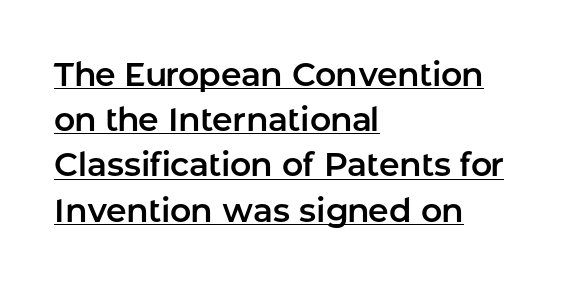
The image shows 33 px sans-serif type, upright; set left-aligned, normal line spacing (1.37x), normal letter spacing, underlined; low stroke contrast and a medium x-height.
